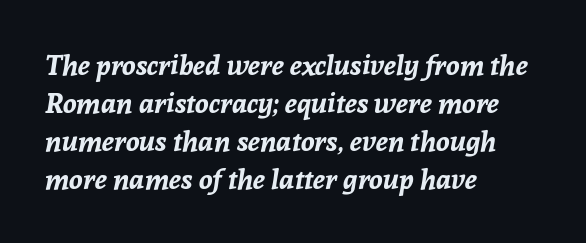
Each line starts at the same left margin while the right side varies. The letters are slanted; this is an italic face. Do the characters align in a grid? No, the font is proportional. Pretty heavy lettering here — definitely bold. Any mark beneath the type? The region is blank.
